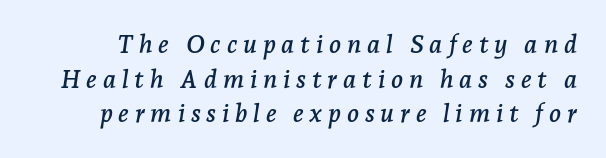
{"italic": "yes", "lean": "right", "slant_degrees": 7, "underline": "no", "line_spacing": "normal", "line_spacing_ratio": 1.39, "letter_spacing": "wide", "letter_spacing_em": 0.23, "glyph_px": 25}
